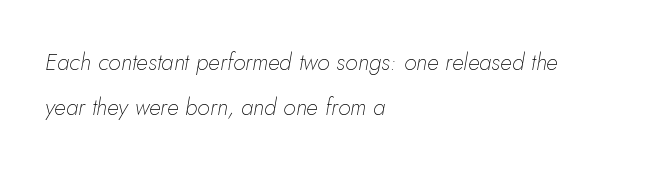
The image shows 23 px text type, italic (leaning right); set left-aligned, loose line spacing (1.94x), normal letter spacing, not underlined.
